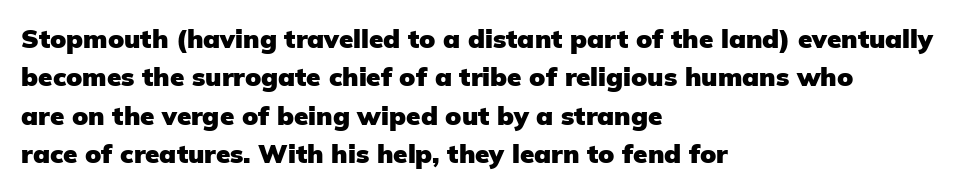
A typesetter would mark this as roman, not italic. Rule under the text: the space is simply empty. Layout note: lines flush left. The designer left line spacing at the default. What weight is shown? A full bold with thick strokes. This sample uses plain, unmodified letter spacing.
